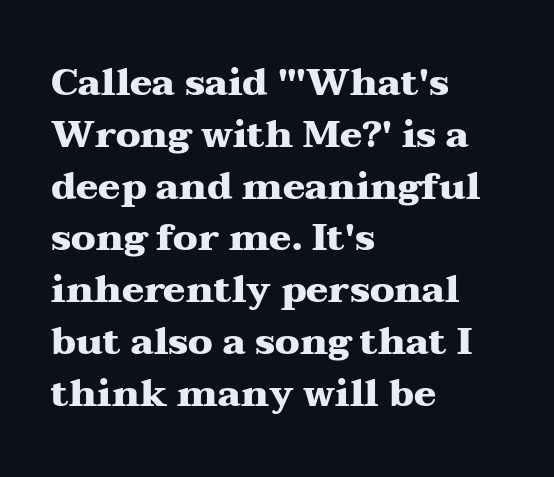
The image shows 37 px heavy, wide serif type, upright; set left-aligned, normal line spacing (1.4x), normal letter spacing, not underlined; medium stroke contrast and a medium x-height.
